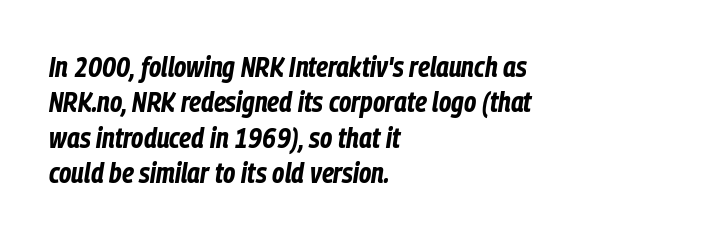
{"italic": "yes", "lean": "right", "slant_degrees": 9, "bold": "yes", "weight": "bold", "width": "condensed", "stroke_contrast": "low", "x_height": "medium", "monospaced": "no", "underline": "no", "align": "left", "line_spacing": "normal", "line_spacing_ratio": 1.26, "letter_spacing": "normal", "letter_spacing_em": 0.0, "glyph_px": 28}
